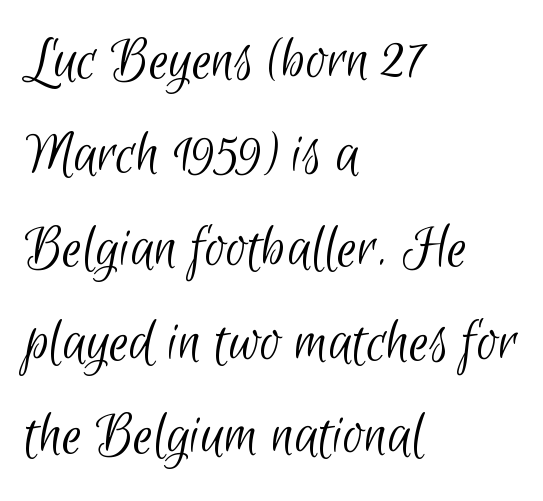
Q: Is the text bold? A: No.
Q: Is the typeface a serif or a sans-serif typeface? A: Sans-serif.
Q: Is the text underlined? A: No.
Q: How is the paragraph aligned? A: Left-aligned.
Q: Is the spacing between letters normal or unusually wide? A: Normal.
Q: Is the spacing between lines tight, normal or loose? A: Normal.
Q: Width (condensed, normal, or wide)? A: Condensed.
Q: Stroke contrast? A: Low.
Q: x-height? A: Small.
Q: Monospaced? A: No.
